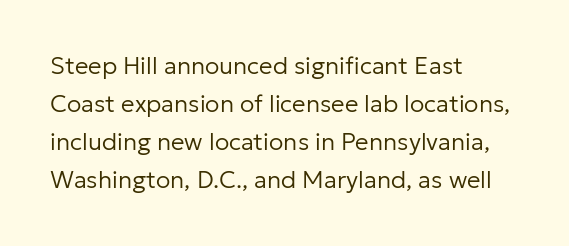
Q: Is the text bold? A: No.
Q: Is the text italic (slanted)? A: No, it is upright.
Q: Is the text underlined? A: No.
Q: How is the paragraph aligned? A: Left-aligned.
Q: Is the spacing between letters normal or unusually wide? A: Normal.
Q: Is the spacing between lines tight, normal or loose? A: Normal.
